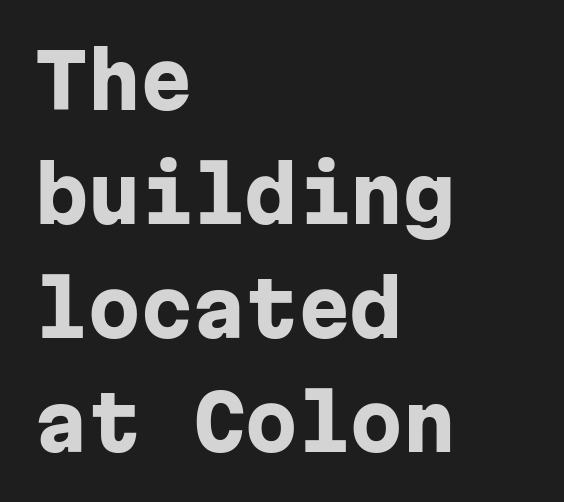
Q: Is the text bold? A: Yes.
Q: Is the text italic (slanted)? A: No, it is upright.
Q: Is the typeface a serif or a sans-serif typeface? A: Sans-serif.
Q: Is the text underlined? A: No.
Q: How is the paragraph aligned? A: Left-aligned.
Q: Is the spacing between letters normal or unusually wide? A: Normal.
Q: Is the spacing between lines tight, normal or loose? A: Normal.
Q: Width (condensed, normal, or wide)? A: Normal.
Q: Stroke contrast? A: Low.
Q: x-height? A: Medium.
Q: Monospaced? A: Yes.
